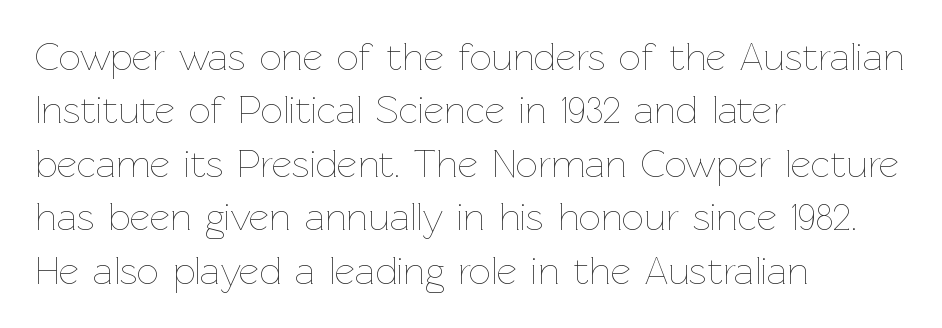
The image shows 39 px thin type, upright; set left-aligned, normal line spacing (1.37x), normal letter spacing, not underlined; low stroke contrast and a medium x-height.
